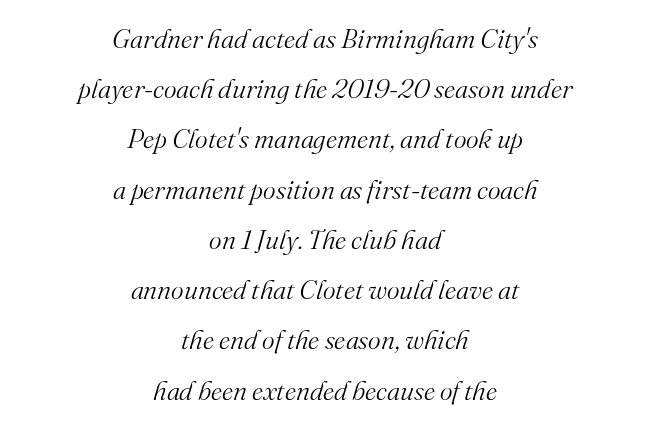
Rendered with sloped, italic letterforms. There is no visible air inserted between adjacent glyphs. Stem width sits at or under what a default text font uses. The space directly below the letters is spotless.
